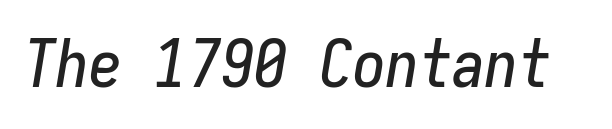
Q: Is the text italic (slanted)? A: Yes, it leans right by about 9 degrees.
Q: Is the text underlined? A: No.
Q: Is the spacing between letters normal or unusually wide? A: Normal.
Q: Width (condensed, normal, or wide)? A: Condensed.
Q: Stroke contrast? A: Low.
Q: x-height? A: Medium.
Q: Monospaced? A: Yes.
